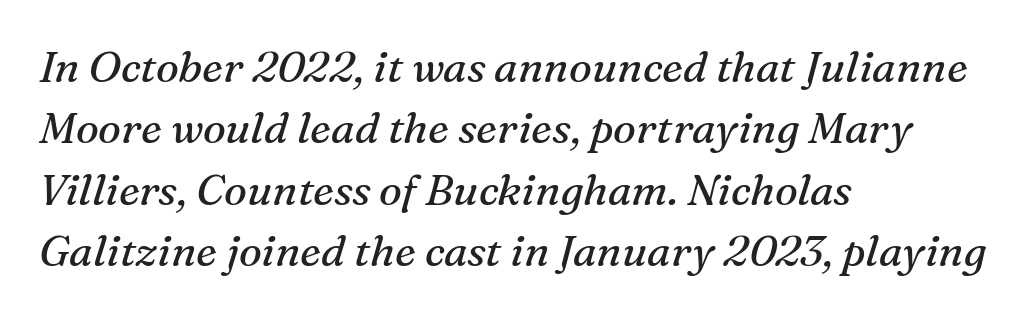
{"serif": "yes", "italic": "yes", "lean": "right", "slant_degrees": 16, "bold": "no", "weight": "regular", "width": "normal", "stroke_contrast": "medium", "x_height": "medium", "monospaced": "no", "underline": "no", "align": "left", "line_spacing": "normal", "line_spacing_ratio": 1.43, "letter_spacing": "normal", "letter_spacing_em": 0.0, "glyph_px": 43}
